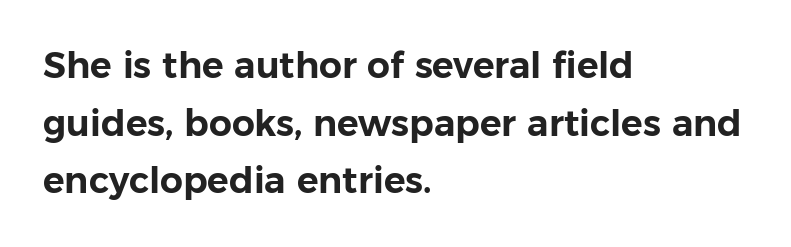
{"serif": "no", "italic": "no", "width": "normal", "stroke_contrast": "low", "x_height": "medium", "monospaced": "no", "underline": "no", "align": "left", "line_spacing": "normal", "line_spacing_ratio": 1.6, "letter_spacing": "normal", "letter_spacing_em": 0.0, "glyph_px": 36}
